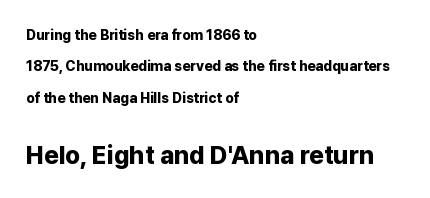
{"italic": "no", "bold": "yes", "underline": "no", "align": "left", "line_spacing": "loose", "line_spacing_ratio": 2.25, "letter_spacing": "normal", "letter_spacing_em": 0.0, "larger_block": "second", "size_ratio": 1.79, "glyph_px": 25}
